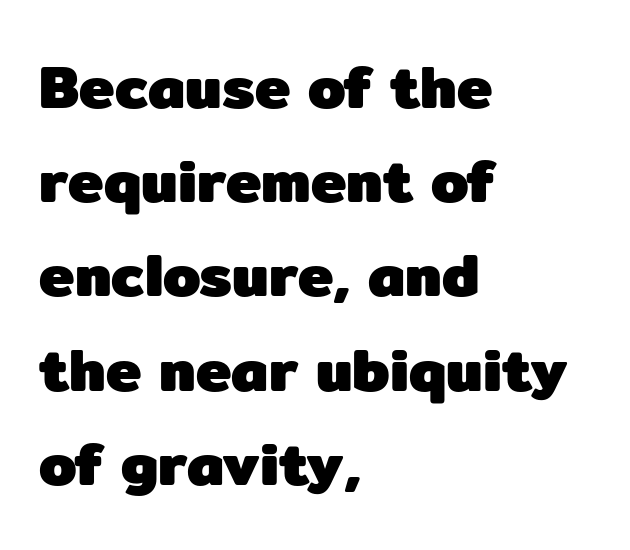
Q: Is the text bold? A: Yes.
Q: Is the text italic (slanted)? A: No, it is upright.
Q: Is the typeface a serif or a sans-serif typeface? A: Sans-serif.
Q: Is the text underlined? A: No.
Q: How is the paragraph aligned? A: Left-aligned.
Q: Is the spacing between letters normal or unusually wide? A: Normal.
Q: Is the spacing between lines tight, normal or loose? A: Normal.
Q: Width (condensed, normal, or wide)? A: Normal.
Q: Stroke contrast? A: Low.
Q: x-height? A: Medium.
Q: Monospaced? A: No.
